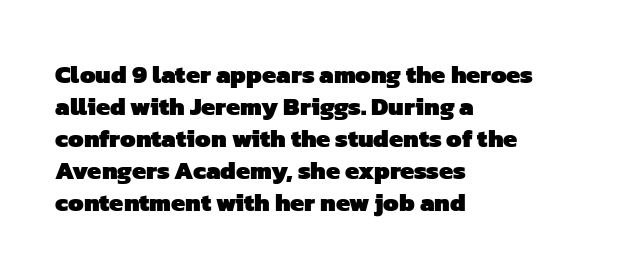
{"bold": "yes", "underline": "no", "align": "left", "line_spacing": "normal", "line_spacing_ratio": 1.28, "letter_spacing": "normal", "letter_spacing_em": 0.0, "glyph_px": 25}
